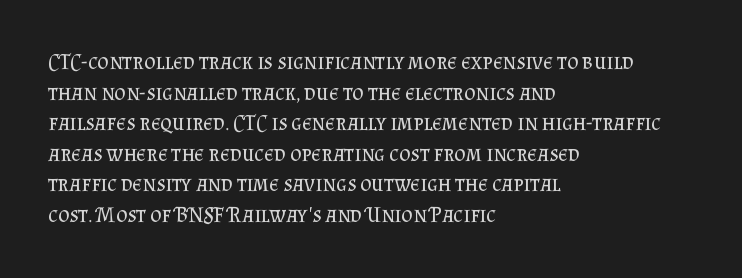
The image shows 22 px text type, upright; set left-aligned, normal line spacing (1.39x), normal letter spacing, not underlined.
